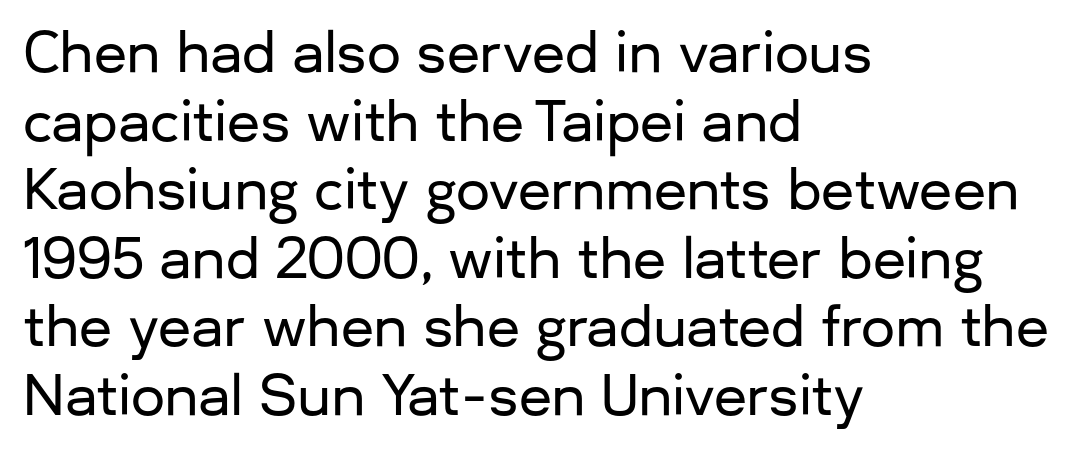
The image shows 54 px sans-serif type, upright; set left-aligned, normal line spacing (1.27x), normal letter spacing, not underlined; low stroke contrast and a medium x-height.
